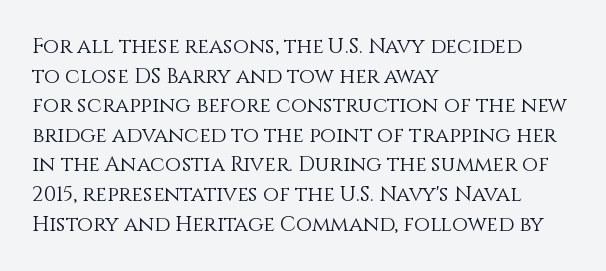
Q: Is the text bold? A: No.
Q: Is the text italic (slanted)? A: No, it is upright.
Q: Is the text underlined? A: No.
Q: How is the paragraph aligned? A: Left-aligned.
Q: Is the spacing between letters normal or unusually wide? A: Normal.
Q: Is the spacing between lines tight, normal or loose? A: Normal.
